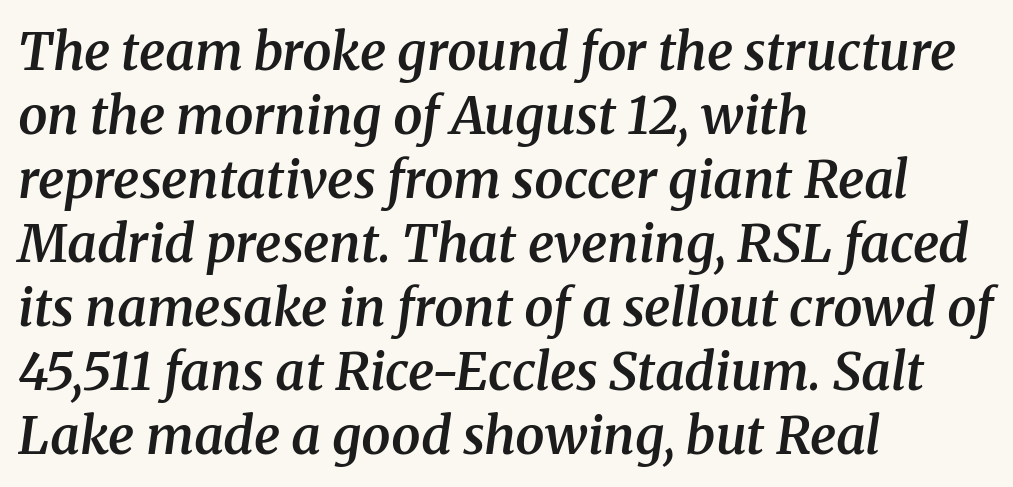
Strokes here are thickened, but only to semibold level. The strip under each line holds only bare page. The typesetter chose a ragged-right arrangement here. In terms of letterform style, serifs are clearly present.
